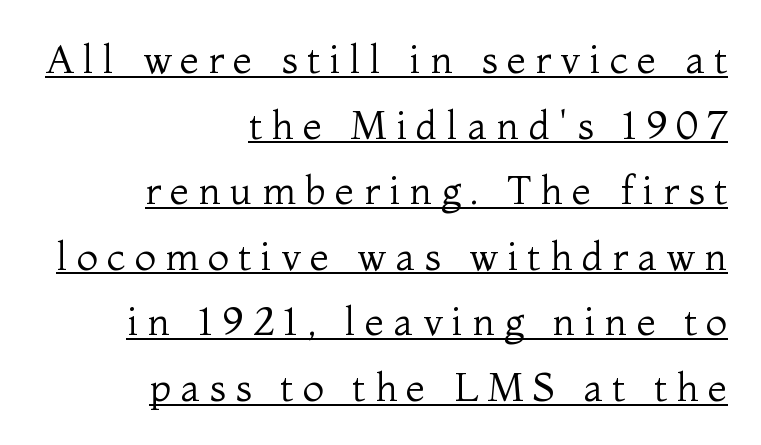
{"serif": "yes", "italic": "no", "bold": "no", "weight": "regular", "width": "normal", "stroke_contrast": "medium", "x_height": "medium", "monospaced": "no", "underline": "yes", "align": "right", "line_spacing": "normal", "line_spacing_ratio": 1.68, "letter_spacing": "wide", "letter_spacing_em": 0.24, "glyph_px": 39}
